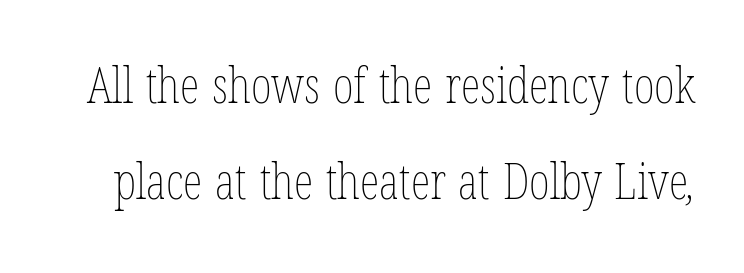
Q: Is the text bold? A: No.
Q: Is the text underlined? A: No.
Q: Is the spacing between letters normal or unusually wide? A: Normal.
Q: Is the spacing between lines tight, normal or loose? A: Loose.
Q: Width (condensed, normal, or wide)? A: Condensed.
Q: Stroke contrast? A: Low.
Q: x-height? A: Medium.
Q: Monospaced? A: No.
